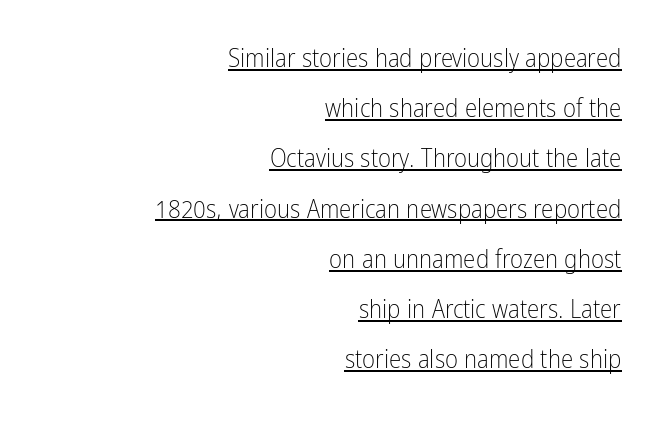
Q: Is the text bold? A: No.
Q: Is the text italic (slanted)? A: No, it is upright.
Q: Is the text underlined? A: Yes.
Q: How is the paragraph aligned? A: Right-aligned.
Q: Is the spacing between letters normal or unusually wide? A: Normal.
Q: Is the spacing between lines tight, normal or loose? A: Loose.
